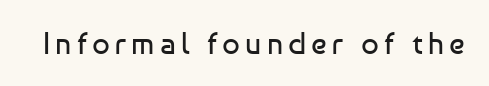
The image shows 31 px regular-weight sans-serif type, upright; set not underlined; low stroke contrast and a medium x-height.
